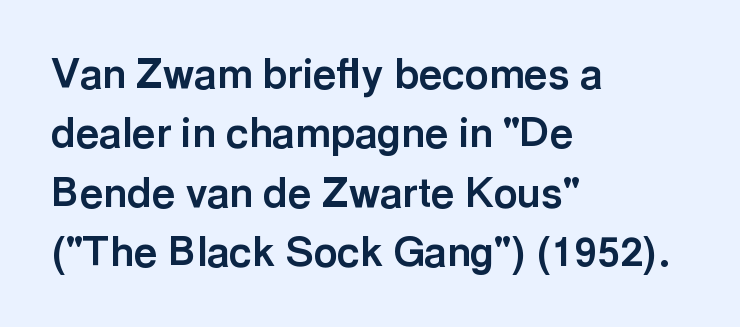
The image shows 41 px bold sans-serif type, upright; set left-aligned, normal line spacing (1.45x), normal letter spacing, not underlined; a medium x-height.
